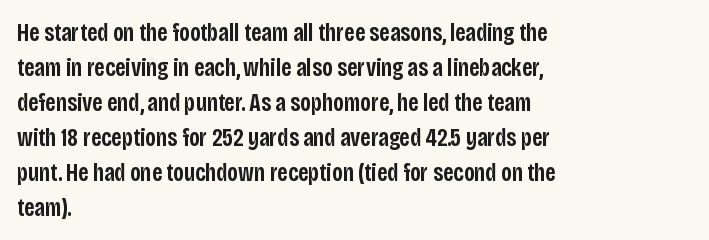
The image shows 25 px text type, upright; set left-aligned, normal line spacing (1.4x), normal letter spacing, not underlined.
